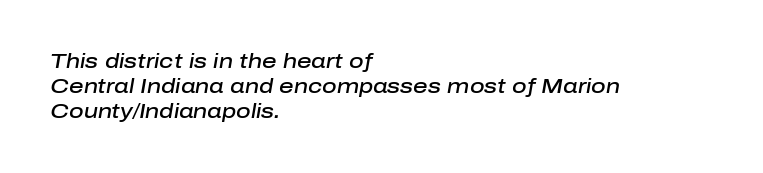
Q: Is the text bold? A: Semi-bold.
Q: Is the text italic (slanted)? A: Yes, it leans right by about 10 degrees.
Q: Is the text underlined? A: No.
Q: How is the paragraph aligned? A: Left-aligned.
Q: Is the spacing between letters normal or unusually wide? A: Normal.
Q: Is the spacing between lines tight, normal or loose? A: Normal.
